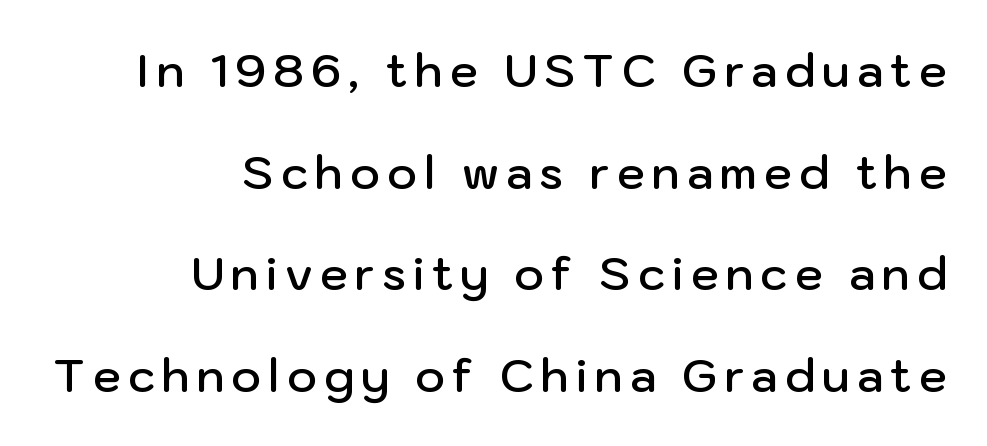
These lines were composed using upright roman letters. The font is running at a semibold setting, under full bold. This sample has the flowing, uneven cadence of proportional lettering. The typesetter chose a ragged-left arrangement here.
